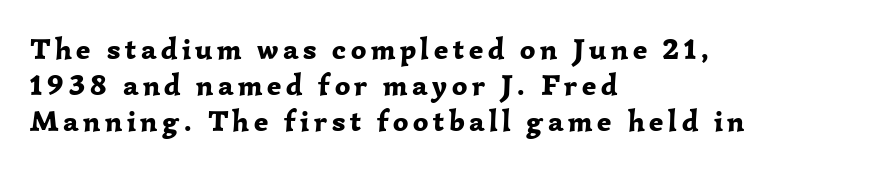
{"serif": "yes", "italic": "no", "bold": "yes", "weight": "bold", "width": "normal", "stroke_contrast": "low", "x_height": "medium", "monospaced": "no", "underline": "no", "align": "left", "line_spacing_ratio": 1.2, "glyph_px": 30}
